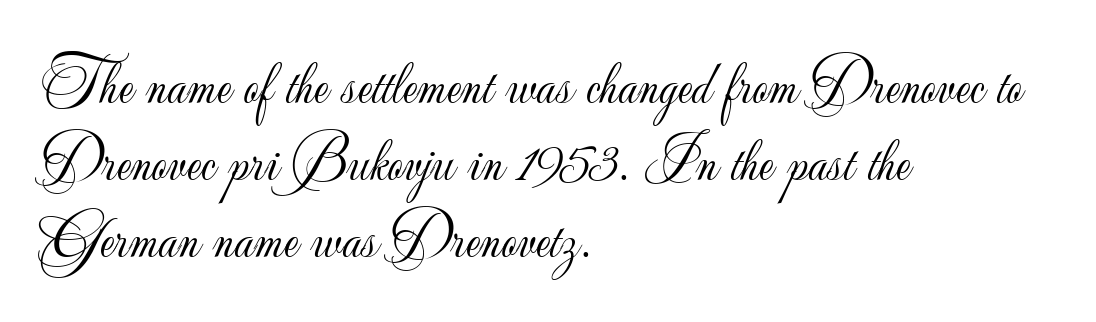
The text was rendered using a sans face with plain stroke endings. The leading is moderate, giving the passage an even texture. The area under the type is left untouched. Horizontally, the lines are justified to the leading edge only.
